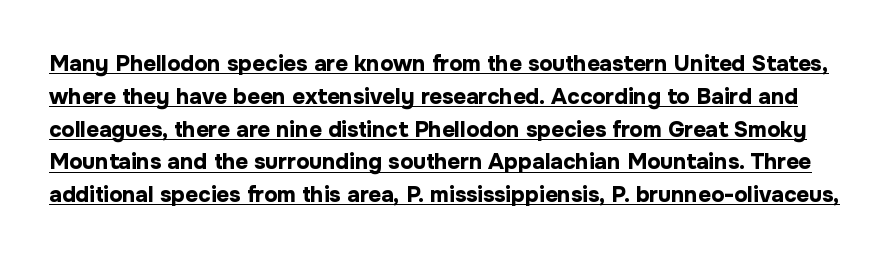
{"italic": "no", "bold": "yes", "underline": "yes", "line_spacing": "normal", "line_spacing_ratio": 1.49, "letter_spacing": "normal", "letter_spacing_em": 0.0, "glyph_px": 22}
